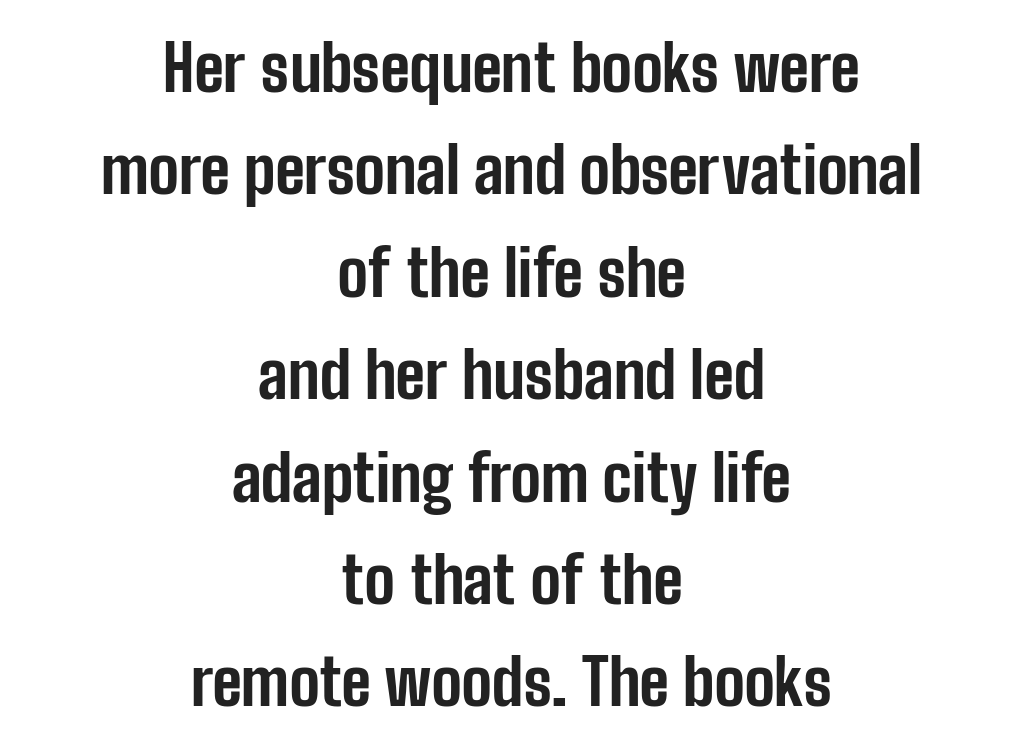
{"serif": "no", "italic": "no", "bold": "yes", "weight": "bold", "width": "condensed", "stroke_contrast": "low", "x_height": "medium", "monospaced": "no", "underline": "no", "align": "center", "line_spacing": "normal", "line_spacing_ratio": 1.6, "letter_spacing": "normal", "letter_spacing_em": 0.0, "glyph_px": 64}
